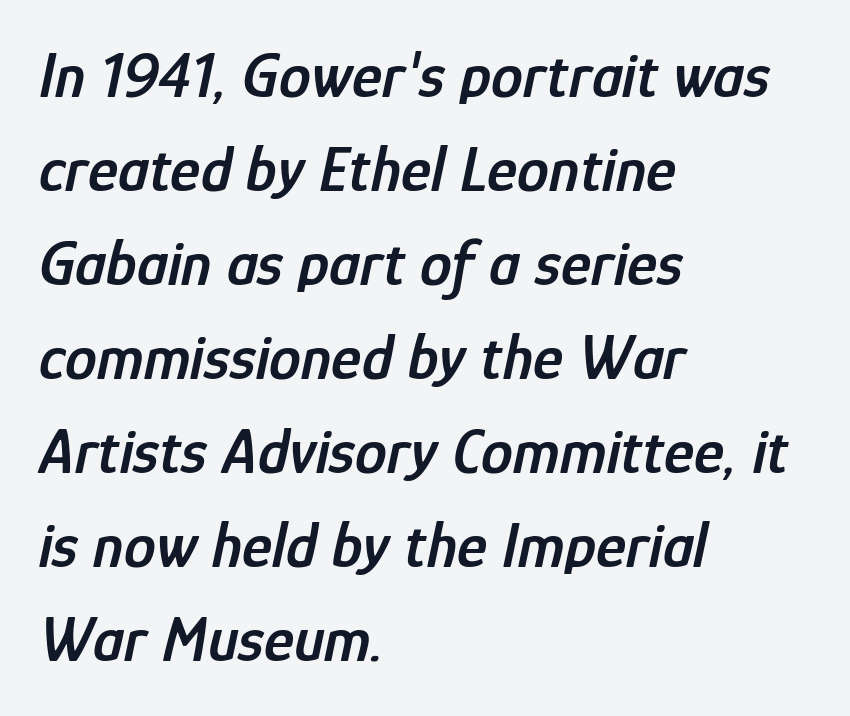
Leading: standard. A typesetter would call this zero additional tracking. Horizontal alignment here is leftward, the default for most running prose. Glance below the letters and you will spot only blank space.
